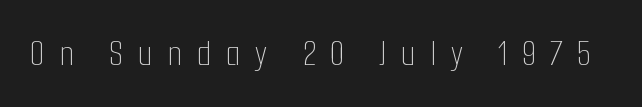
{"italic": "no", "bold": "no", "weight": "thin", "width": "condensed", "stroke_contrast": "low", "x_height": "medium", "monospaced": "no", "underline": "no", "letter_spacing": "wide", "letter_spacing_em": 0.38, "glyph_px": 38}
